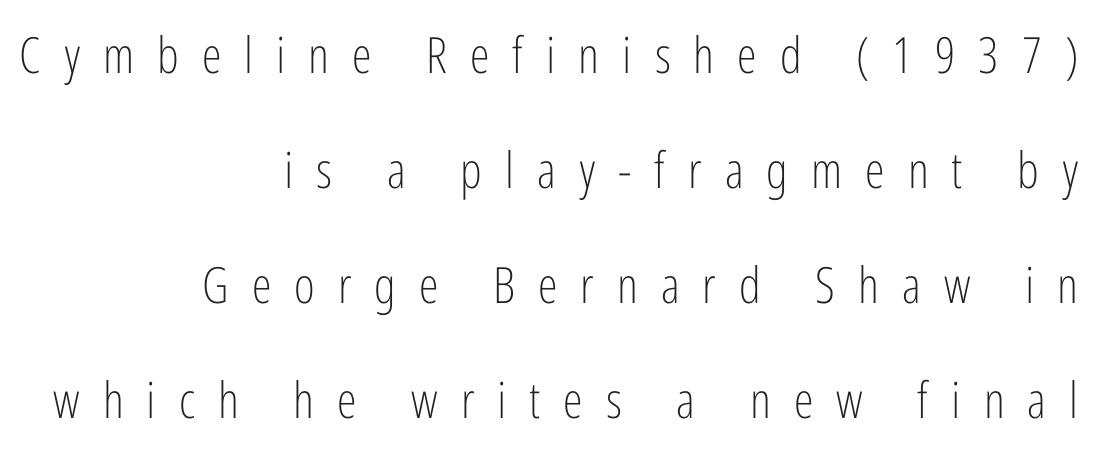
Q: Is the text bold? A: No.
Q: Is the text italic (slanted)? A: No, it is upright.
Q: Is the typeface a serif or a sans-serif typeface? A: Sans-serif.
Q: Is the text underlined? A: No.
Q: How is the paragraph aligned? A: Right-aligned.
Q: Is the spacing between letters normal or unusually wide? A: Unusually wide.
Q: Is the spacing between lines tight, normal or loose? A: Loose.
Q: Width (condensed, normal, or wide)? A: Condensed.
Q: Stroke contrast? A: Low.
Q: x-height? A: Medium.
Q: Monospaced? A: No.
